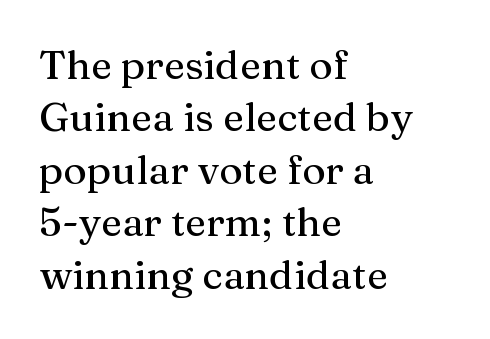
The image shows 40 px serif type, upright; set left-aligned, normal line spacing (1.31x), normal letter spacing, not underlined; medium stroke contrast and a medium x-height.
